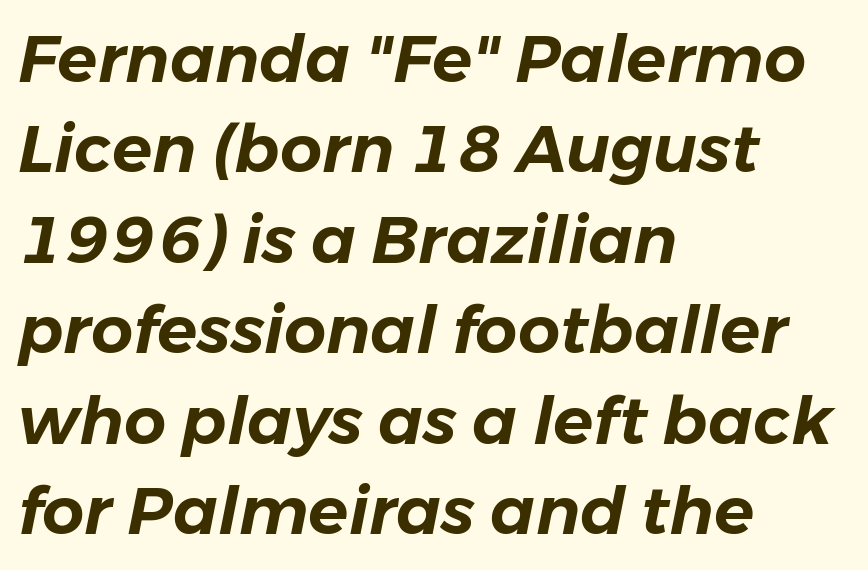
The image shows 66 px text type, italic (leaning right); set left-aligned, normal line spacing (1.37x), normal letter spacing, not underlined; low stroke contrast and a medium x-height.
